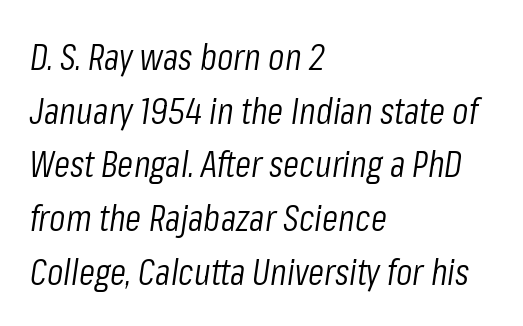
{"italic": "yes", "lean": "right", "slant_degrees": 8, "bold": "no", "weight": "light", "width": "condensed", "stroke_contrast": "low", "x_height": "medium", "monospaced": "no", "underline": "no", "align": "left", "line_spacing": "normal", "line_spacing_ratio": 1.45, "letter_spacing": "normal", "letter_spacing_em": 0.0, "glyph_px": 37}
